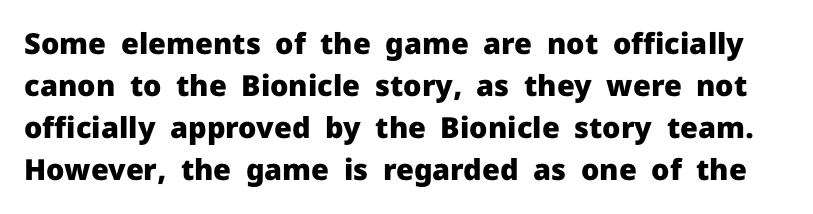
{"serif": "no", "italic": "no", "bold": "yes", "weight": "heavy", "width": "normal", "stroke_contrast": "low", "x_height": "medium", "monospaced": "no", "underline": "no", "line_spacing": "normal", "line_spacing_ratio": 1.45, "letter_spacing": "normal", "letter_spacing_em": 0.0, "glyph_px": 29}
